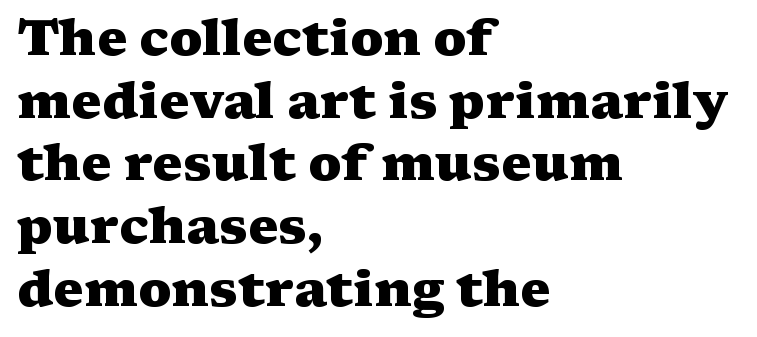
The image shows 51 px heavy, wide serif type, upright; set left-aligned, line spacing 1.23x, normal letter spacing, not underlined; medium stroke contrast and a medium x-height.
